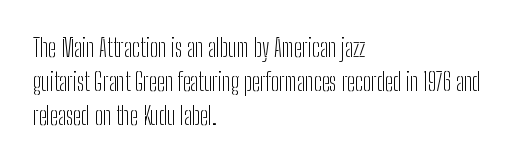
Q: Is the text bold? A: No.
Q: Is the text italic (slanted)? A: No, it is upright.
Q: Is the text underlined? A: No.
Q: How is the paragraph aligned? A: Left-aligned.
Q: Is the spacing between letters normal or unusually wide? A: Normal.
Q: Is the spacing between lines tight, normal or loose? A: Normal.
